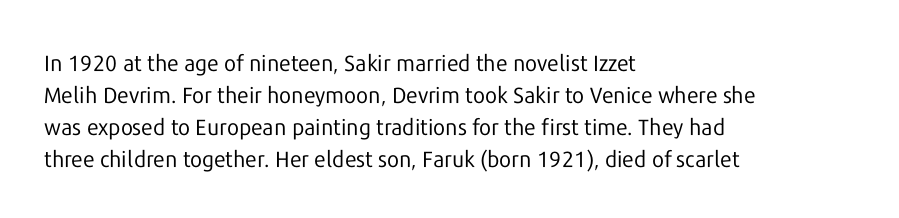
This sample uses an upright cut, with every glyph sitting square on the baseline. Check the space under the baseline: it is left empty. These lines are set flush left with a ragged right edge. Weight: not bold — regular or lighter.
